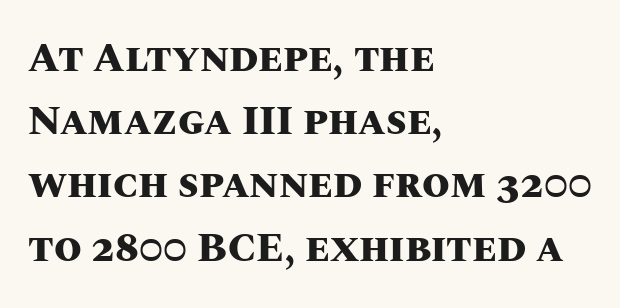
The image shows 40 px heavy type, upright; set left-aligned, normal line spacing (1.58x), normal letter spacing, not underlined; medium stroke contrast and a large x-height.
